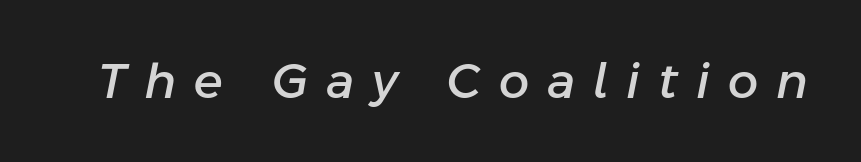
The passage shown leans; its letterforms are oblique. Inter-character spacing is expanded well beyond the font's built-in metrics. Just letters on the line, the space beneath them empty. Each letter keeps its own natural width here, so spacing adapts to shape.
